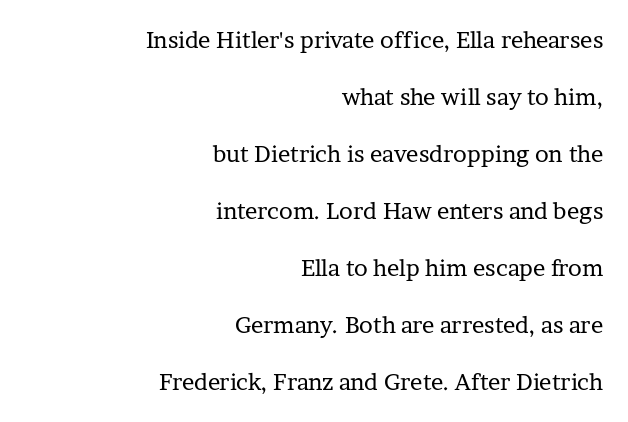
The foot of each line stays bare and open. Typeset ragged left — the right edge is the straight one. Notice the wide empty band between every row — that's loose leading. Designer's note — italics off, roman on.
